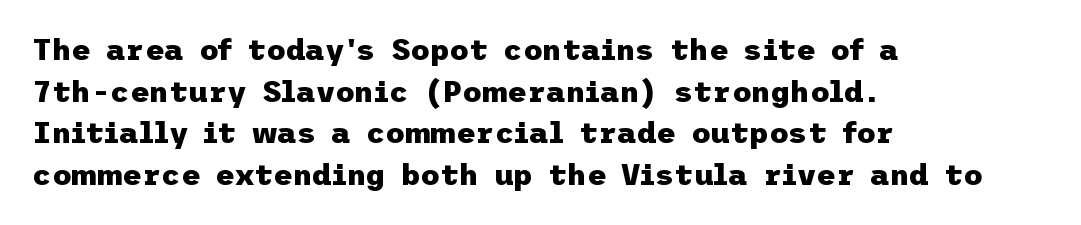
{"serif": "no", "italic": "no", "bold": "yes", "weight": "heavy", "width": "normal", "stroke_contrast": "low", "x_height": "medium", "underline": "no", "align": "left", "line_spacing": "normal", "line_spacing_ratio": 1.39, "letter_spacing": "normal", "letter_spacing_em": 0.0, "glyph_px": 30}
